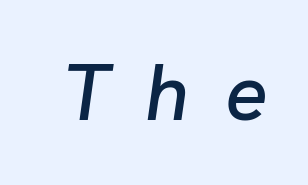
Q: Is the text italic (slanted)? A: Yes, it leans right by about 8 degrees.
Q: Is the text underlined? A: No.
Q: Is the spacing between letters normal or unusually wide? A: Unusually wide.
Q: Width (condensed, normal, or wide)? A: Normal.
Q: Stroke contrast? A: Low.
Q: x-height? A: Medium.
Q: Monospaced? A: No.
